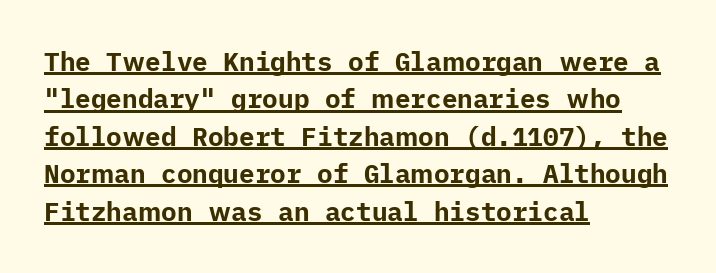
Q: Is the text bold? A: Yes.
Q: Is the text italic (slanted)? A: No, it is upright.
Q: Is the text underlined? A: Yes.
Q: How is the paragraph aligned? A: Left-aligned.
Q: Is the spacing between letters normal or unusually wide? A: Normal.
Q: Is the spacing between lines tight, normal or loose? A: Normal.
